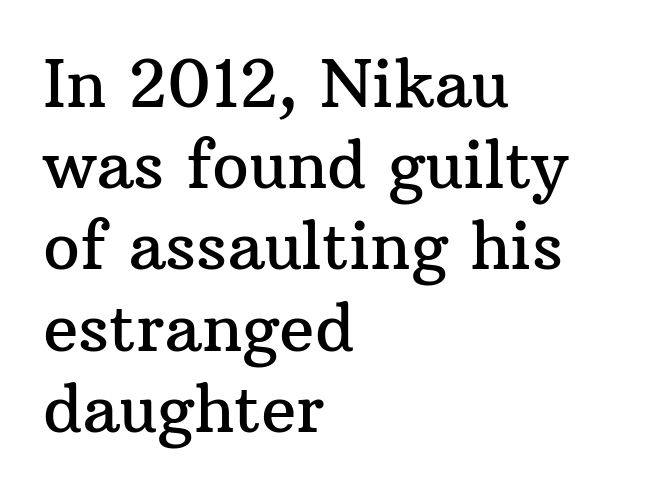
Q: Is the text italic (slanted)? A: No, it is upright.
Q: Is the typeface a serif or a sans-serif typeface? A: Serif.
Q: Is the text underlined? A: No.
Q: How is the paragraph aligned? A: Left-aligned.
Q: Is the spacing between letters normal or unusually wide? A: Normal.
Q: Is the spacing between lines tight, normal or loose? A: Normal.
Q: Width (condensed, normal, or wide)? A: Normal.
Q: Stroke contrast? A: Medium.
Q: x-height? A: Medium.
Q: Monospaced? A: No.
